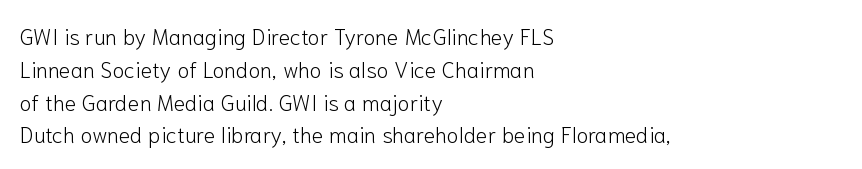
{"italic": "no", "bold": "no", "underline": "no", "align": "left", "line_spacing": "normal", "line_spacing_ratio": 1.49, "letter_spacing": "normal", "letter_spacing_em": 0.0, "glyph_px": 22}
